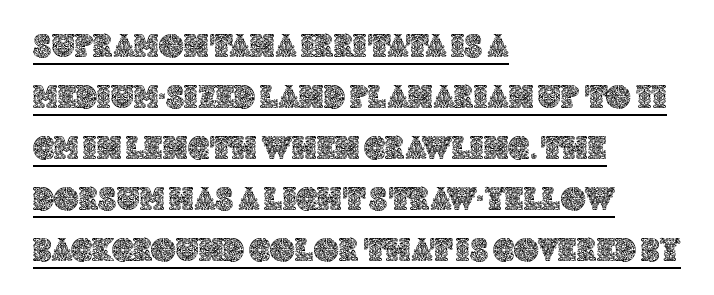
The image shows 34 px text type, upright; set left-aligned, normal line spacing (1.5x), normal letter spacing, underlined; a large x-height.
